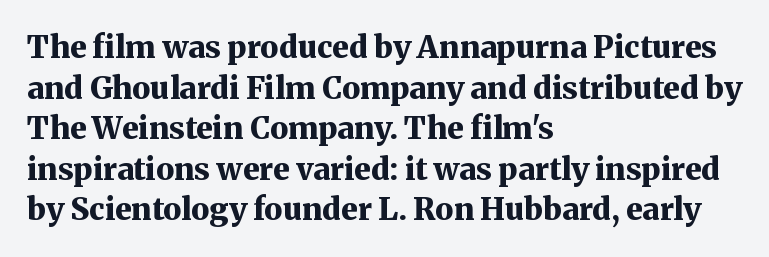
{"serif": "yes", "italic": "no", "bold": "yes", "weight": "bold", "width": "normal", "stroke_contrast": "medium", "x_height": "medium", "monospaced": "no", "underline": "no", "align": "left", "line_spacing": "normal", "line_spacing_ratio": 1.31, "letter_spacing": "normal", "letter_spacing_em": 0.0, "glyph_px": 31}
